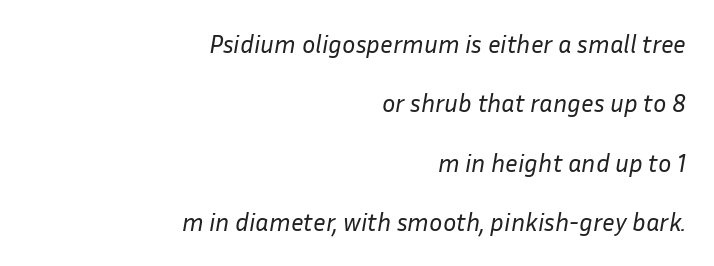
Standard letterfit; no display-style spreading of the glyphs. Honestly, there is no underline to notice here at all. When letters slant like this, we call the style italic. Is this a heavy cut? Hardly; it is regular or lighter.
